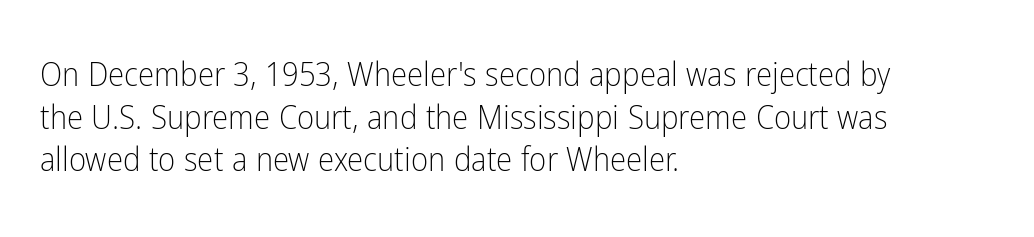
The image shows 33 px light, condensed sans-serif type, upright; set left-aligned, normal line spacing (1.29x), normal letter spacing, not underlined; low stroke contrast and a medium x-height.
